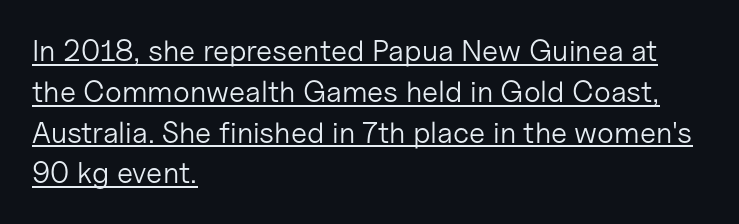
Q: Is the text bold? A: No.
Q: Is the text italic (slanted)? A: No, it is upright.
Q: Is the typeface a serif or a sans-serif typeface? A: Sans-serif.
Q: Is the text underlined? A: Yes.
Q: How is the paragraph aligned? A: Left-aligned.
Q: Is the spacing between letters normal or unusually wide? A: Normal.
Q: Is the spacing between lines tight, normal or loose? A: Normal.
Q: Width (condensed, normal, or wide)? A: Normal.
Q: Stroke contrast? A: Low.
Q: x-height? A: Medium.
Q: Monospaced? A: No.
